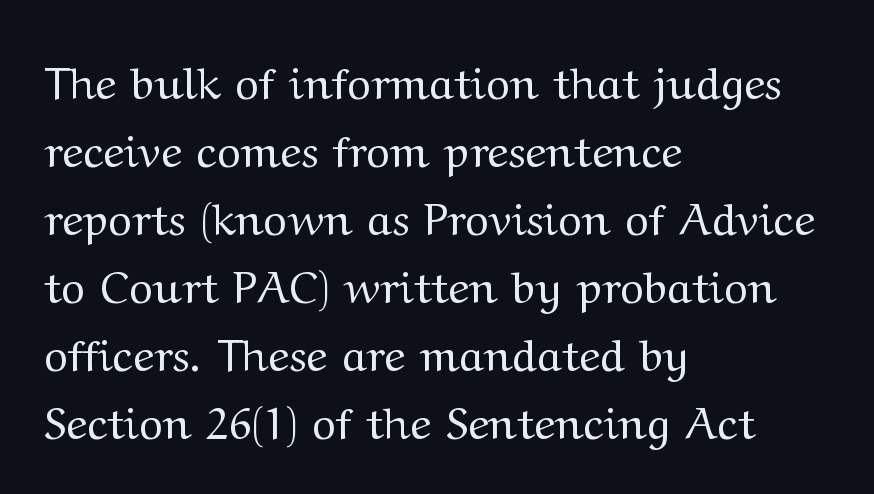
{"serif": "yes", "italic": "no", "bold": "no", "weight": "regular", "width": "wide", "stroke_contrast": "medium", "x_height": "medium", "monospaced": "no", "underline": "no", "align": "left", "line_spacing": "normal", "line_spacing_ratio": 1.51, "letter_spacing": "normal", "letter_spacing_em": 0.0, "glyph_px": 45}
